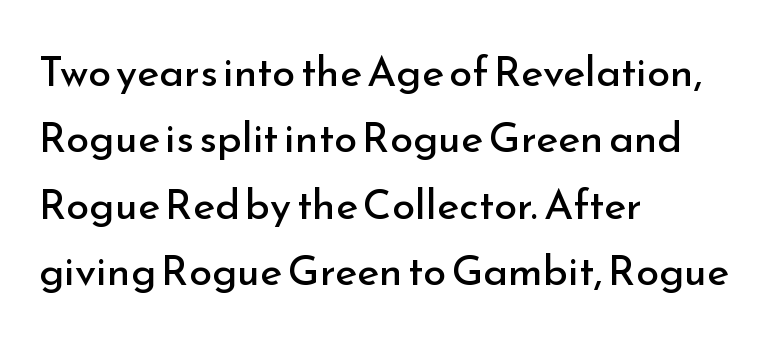
Q: Is the text bold? A: No.
Q: Is the text italic (slanted)? A: No, it is upright.
Q: Is the typeface a serif or a sans-serif typeface? A: Sans-serif.
Q: Is the text underlined? A: No.
Q: How is the paragraph aligned? A: Left-aligned.
Q: Is the spacing between letters normal or unusually wide? A: Normal.
Q: Is the spacing between lines tight, normal or loose? A: Normal.
Q: Width (condensed, normal, or wide)? A: Normal.
Q: Stroke contrast? A: Low.
Q: x-height? A: Small.
Q: Monospaced? A: No.
